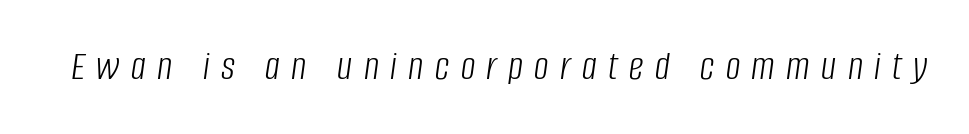
{"italic": "yes", "lean": "right", "slant_degrees": 8, "bold": "no", "weight": "light", "width": "condensed", "stroke_contrast": "low", "x_height": "large", "monospaced": "no", "underline": "no", "letter_spacing": "wide", "letter_spacing_em": 0.28, "glyph_px": 41}
